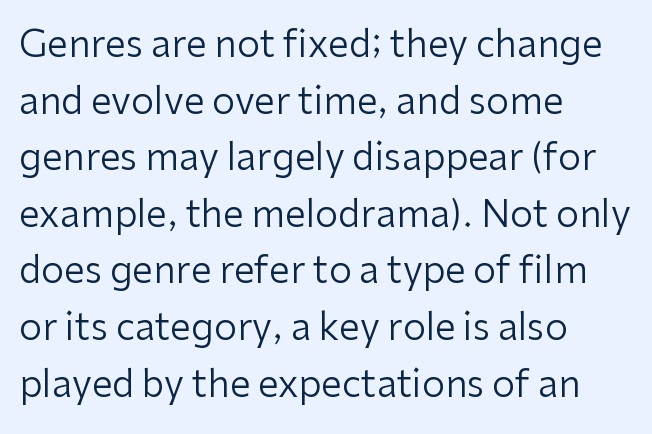
No word sits above an underline. Italic? Not at all — the glyphs are vertical. Note the varied advance widths — an 'i' is clearly narrower than an 'm'. The passage shown is typeset with a sans-serif family. Between one letter and the next there's only the usual sliver of space.
